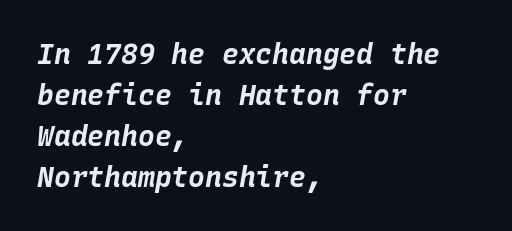
The image shows 28 px bold type, italic (leaning right), monospaced; set left-aligned, normal line spacing (1.46x), normal letter spacing, not underlined; low stroke contrast and a large x-height.
